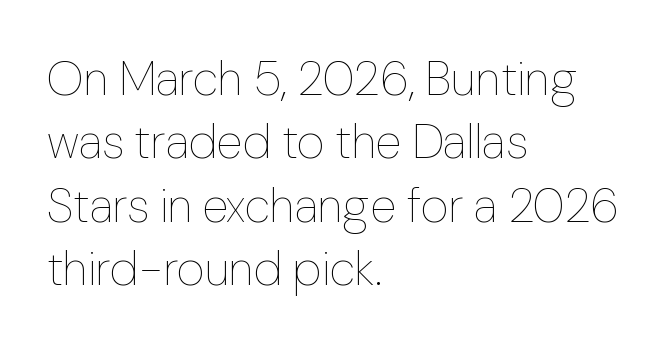
{"italic": "no", "bold": "no", "weight": "thin", "width": "normal", "stroke_contrast": "low", "x_height": "medium", "monospaced": "no", "underline": "no", "align": "left", "line_spacing": "normal", "line_spacing_ratio": 1.32, "letter_spacing": "normal", "letter_spacing_em": 0.0, "glyph_px": 48}
